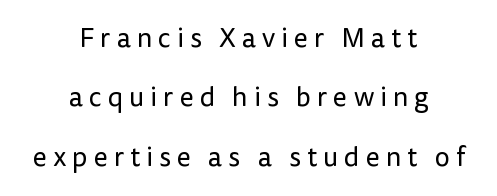
{"italic": "no", "bold": "no", "underline": "no", "align": "center", "line_spacing": "loose", "line_spacing_ratio": 2.2, "letter_spacing": "wide", "letter_spacing_em": 0.22, "glyph_px": 27}
